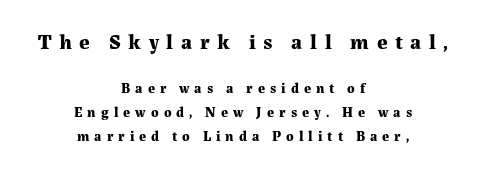
Q: Is the text bold? A: Yes.
Q: Is the text italic (slanted)? A: No, it is upright.
Q: Is the text underlined? A: No.
Q: How is the paragraph aligned? A: Centered.
Q: Is the spacing between letters normal or unusually wide? A: Unusually wide.
Q: Is the spacing between lines tight, normal or loose? A: Normal.
Q: Which block of text is set in a larger size, the first (top) or the second (bottom)? A: The first (top) one.
